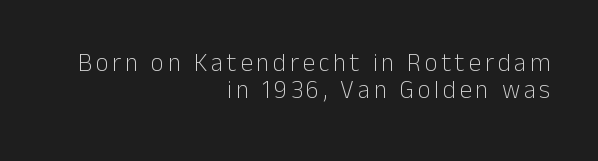
{"italic": "no", "bold": "no", "underline": "no", "align": "right", "line_spacing": "tight", "line_spacing_ratio": 1.07, "glyph_px": 25}
